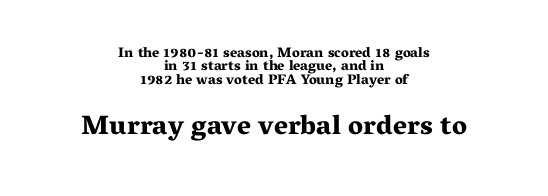
{"italic": "no", "bold": "yes", "underline": "no", "align": "center", "line_spacing": "tight", "line_spacing_ratio": 0.96, "letter_spacing": "normal", "letter_spacing_em": 0.0, "larger_block": "second", "size_ratio": 1.93, "glyph_px": 27}
